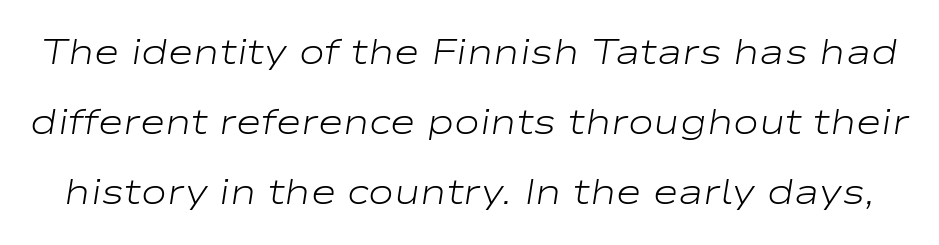
Letter spacing: default. Note the varied advance widths — an 'i' is clearly narrower than an 'm'. The string is rendered with underlining switched off. The axis of the letterforms is tilted away from vertical. Whoever set this chose breathing room over compactness in the vertical rhythm. Stroke thickness stays within the range of a standard reading face or lighter.
